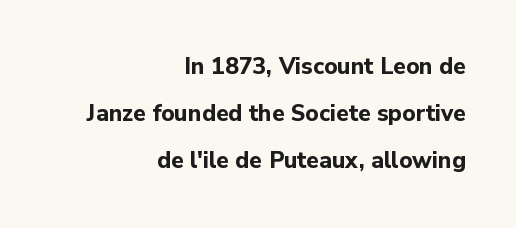
{"italic": "no", "bold": "yes", "underline": "no", "align": "right", "line_spacing": "loose", "line_spacing_ratio": 2.05, "letter_spacing": "normal", "letter_spacing_em": 0.0, "glyph_px": 23}
